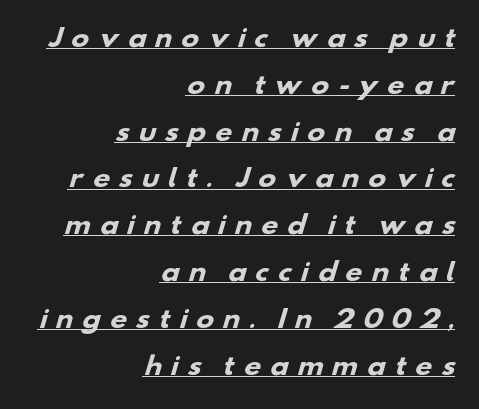
Loose tracking; the words dissolve into strings of separated letters. Stroke thickness is high; the sample reads as a true bold. Rows of type keep a wide berth in the vertical direction. Notice how the passage keeps a crisp vertical edge on the right only.
